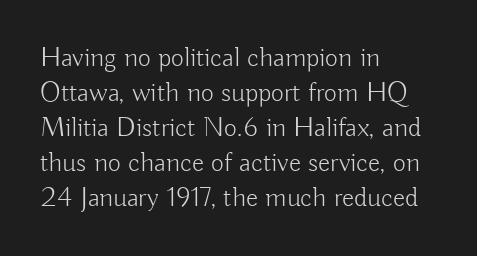
The image shows 28 px light sans-serif type, upright; set left-aligned, normal line spacing (1.25x), normal letter spacing, not underlined; low stroke contrast and a small x-height.
